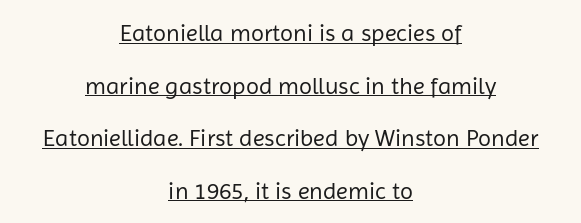
{"italic": "no", "bold": "no", "underline": "yes", "align": "center", "line_spacing": "loose", "line_spacing_ratio": 2.19, "letter_spacing": "normal", "letter_spacing_em": 0.0, "glyph_px": 24}
